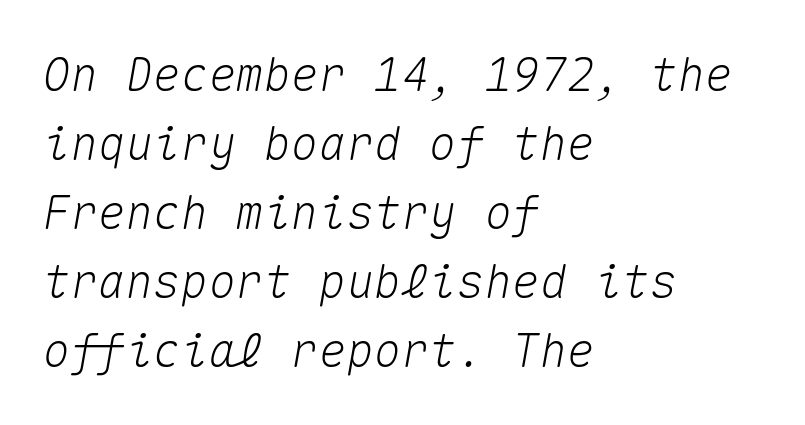
Q: Is the text italic (slanted)? A: Yes, it leans right by about 10 degrees.
Q: Is the text underlined? A: No.
Q: How is the paragraph aligned? A: Left-aligned.
Q: Is the spacing between letters normal or unusually wide? A: Normal.
Q: Is the spacing between lines tight, normal or loose? A: Normal.
Q: Width (condensed, normal, or wide)? A: Normal.
Q: Stroke contrast? A: Medium.
Q: x-height? A: Medium.
Q: Monospaced? A: Yes.
